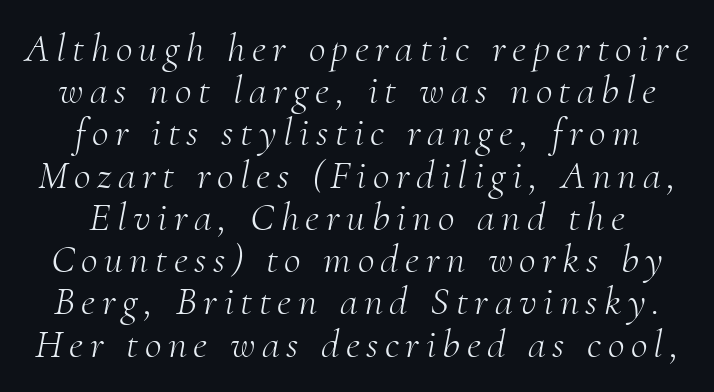
Line starts and ends both wander, symmetrically. Anything drawn beneath the words? Only blank space. The glyphs look as if they've been sheared to an angle. Proportional: the letters do not fall into vertical columns.
